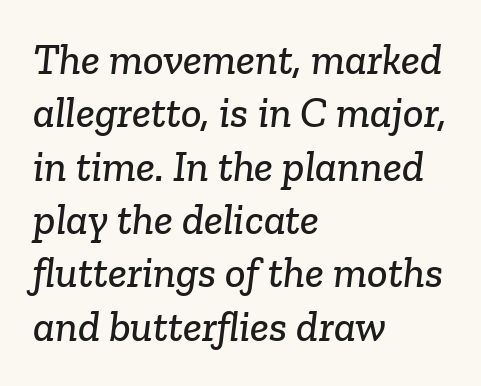
The image shows 43 px serif type; set left-aligned, line spacing 1.24x, normal letter spacing, not underlined; low stroke contrast and a medium x-height.
